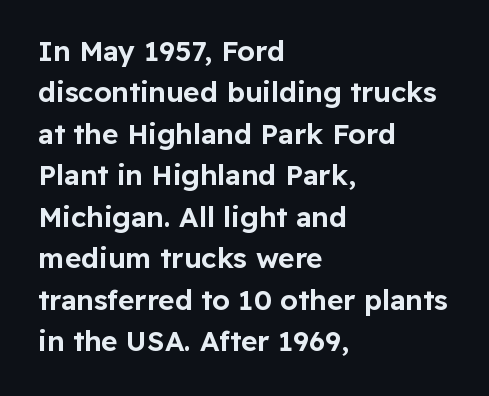
The image shows 28 px sans-serif type, upright; set left-aligned, normal line spacing (1.48x), normal letter spacing, not underlined; low stroke contrast and a medium x-height.
